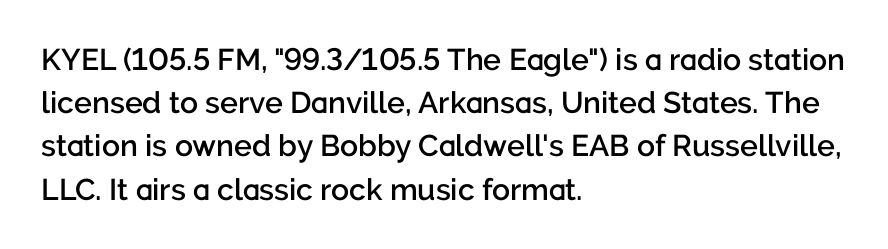
Unmarked baselines from the first word to the last. Proportional: the letters do not fall into vertical columns. Quick note: interline space is typical. The type family on display is of the sans-serif kind. The tracking reads as untouched default to a designer's eye.
